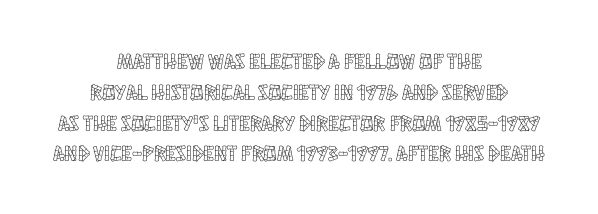
Q: Is the text italic (slanted)? A: No, it is upright.
Q: Is the text underlined? A: No.
Q: How is the paragraph aligned? A: Centered.
Q: Is the spacing between letters normal or unusually wide? A: Normal.
Q: Is the spacing between lines tight, normal or loose? A: Normal.
